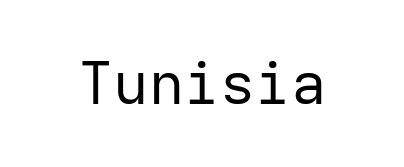
When letters stand straight like this, we call the style roman or upright. Monospaced: the letters line up in strict vertical columns. These glyphs show unthickened strokes, regular width or finer. Type style note: lacks serifs.
